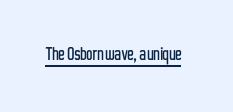
The image shows 21 px text type, upright; set normal letter spacing, underlined.
